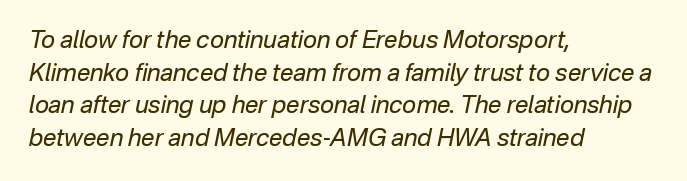
The glyphs are unaccompanied by any horizontal stroke below them. Leading: standard. The typeface has the unassuming heft of standard copy or less. These lines stack with their left ends in a neat column.
